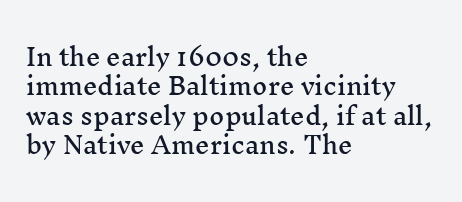
Q: Is the text italic (slanted)? A: No, it is upright.
Q: Is the text underlined? A: No.
Q: How is the paragraph aligned? A: Left-aligned.
Q: Is the spacing between letters normal or unusually wide? A: Normal.
Q: Is the spacing between lines tight, normal or loose? A: Normal.
